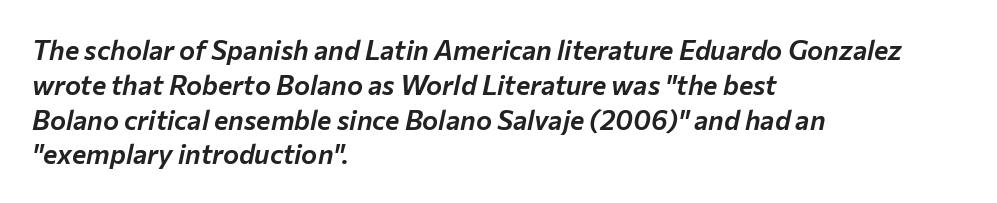
The image shows 27 px text type, italic (leaning right); set left-aligned, normal line spacing (1.29x), normal letter spacing, not underlined.
